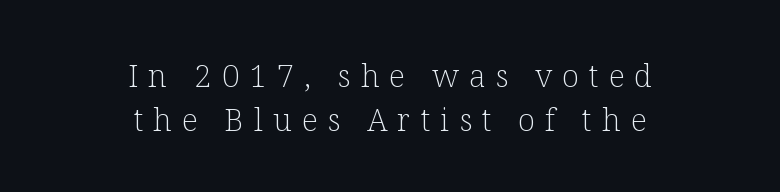
The image shows 31 px light serif type, upright; set centered, normal line spacing (1.42x), unusually wide letter spacing (+0.33 em), not underlined; low stroke contrast and a medium x-height.
